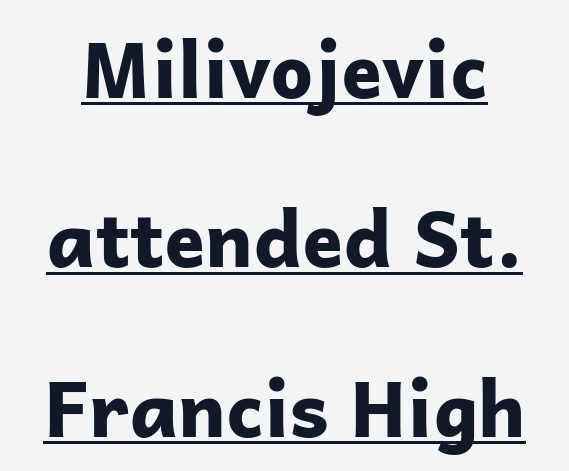
The image shows 76 px bold sans-serif type, upright; set loose line spacing (2.23x), normal letter spacing, underlined; low stroke contrast and a medium x-height.
